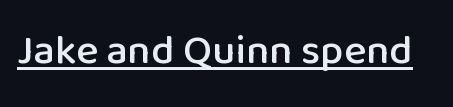
Decoration check: the copy is underlined. Tracking value appears to be zero — textbook default spacing. This sample has the flowing, uneven cadence of proportional lettering. It's the straight-up-and-down kind of type. The letters carry no serifs — their stems end cleanly without finishing strokes.
